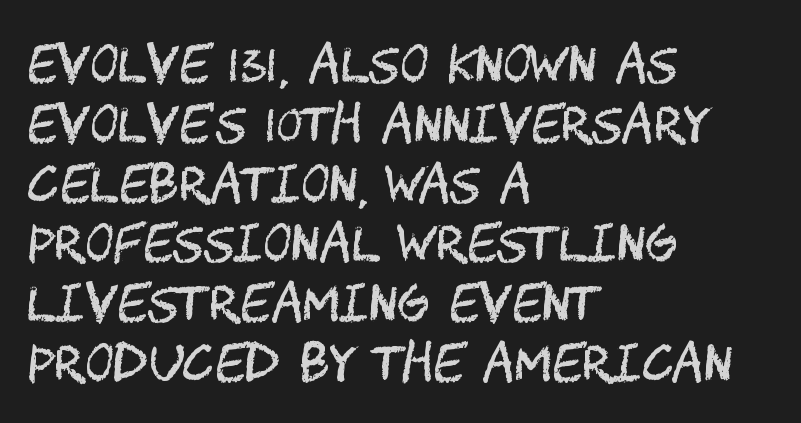
The rendering shows plain stroke endings on the letterforms — a sans-serif design. Words float on clear page, feet unadorned. The axis of the letterforms is exactly vertical. Words appear dense and cohesive because spacing is normal. This reads as an unemphasized weight, regular at the heaviest. Reading down the block, your eye returns to a fixed left position each line.
